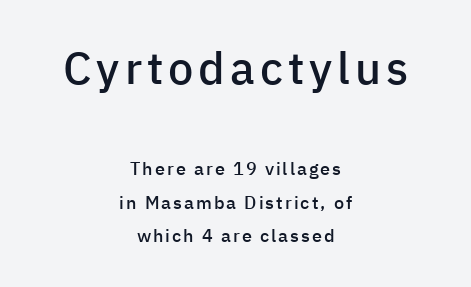
These lines are composed in type without serifs. Typesetter's note: demi weight, one step under bold. Any mark beneath the type? The region is blank. Note the varied advance widths — an 'i' is clearly narrower than an 'm'.
